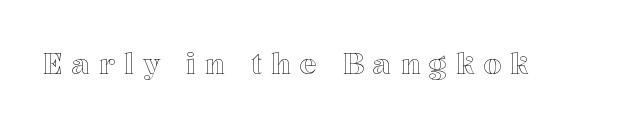
A typesetter would call this proportional, since set widths differ per character. Does the lettering tilt? It doesn't — this is upright. Is the letter spacing exaggerated? Yes — the characters are pushed far apart. Check under the words: just untouched page.
